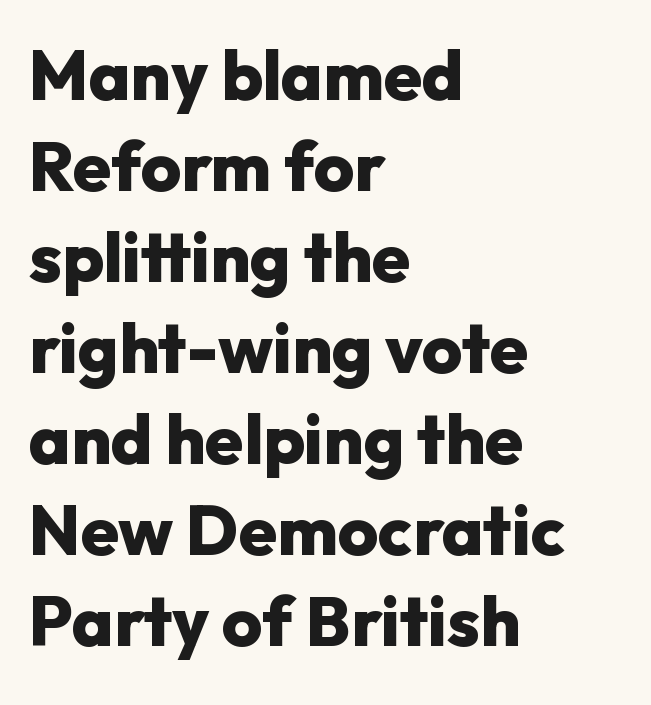
Q: Is the text bold? A: Yes.
Q: Is the text italic (slanted)? A: No, it is upright.
Q: Is the typeface a serif or a sans-serif typeface? A: Sans-serif.
Q: Is the text underlined? A: No.
Q: How is the paragraph aligned? A: Left-aligned.
Q: Is the spacing between letters normal or unusually wide? A: Normal.
Q: Is the spacing between lines tight, normal or loose? A: Normal.
Q: Width (condensed, normal, or wide)? A: Normal.
Q: Stroke contrast? A: Low.
Q: x-height? A: Medium.
Q: Monospaced? A: No.
